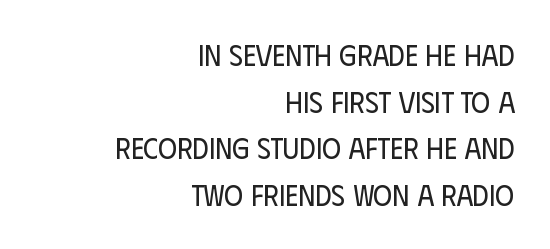
The image shows 29 px regular-weight, condensed sans-serif type, upright; set right-aligned, normal line spacing (1.61x), normal letter spacing, not underlined; low stroke contrast and a large x-height.
